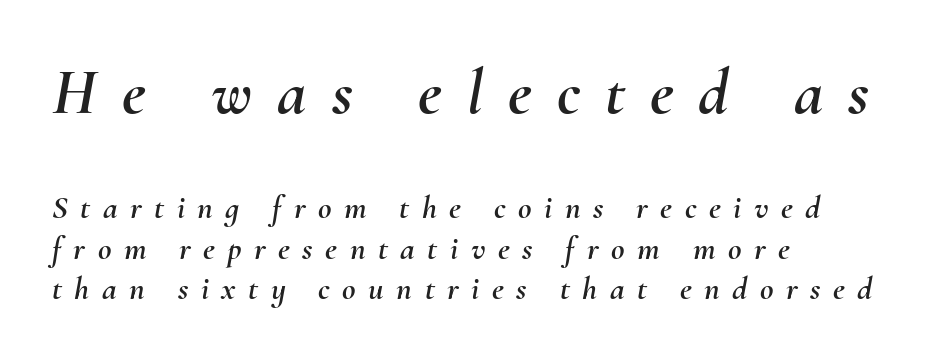
Q: Is the text italic (slanted)? A: Yes, it leans right by about 10 degrees.
Q: Is the text underlined? A: No.
Q: How is the paragraph aligned? A: Left-aligned.
Q: Is the spacing between letters normal or unusually wide? A: Unusually wide.
Q: Which block of text is set in a larger size, the first (top) or the second (bottom)? A: The first (top) one.
Q: Width (condensed, normal, or wide)? A: Normal.
Q: Stroke contrast? A: Medium.
Q: x-height? A: Small.
Q: Monospaced? A: No.
